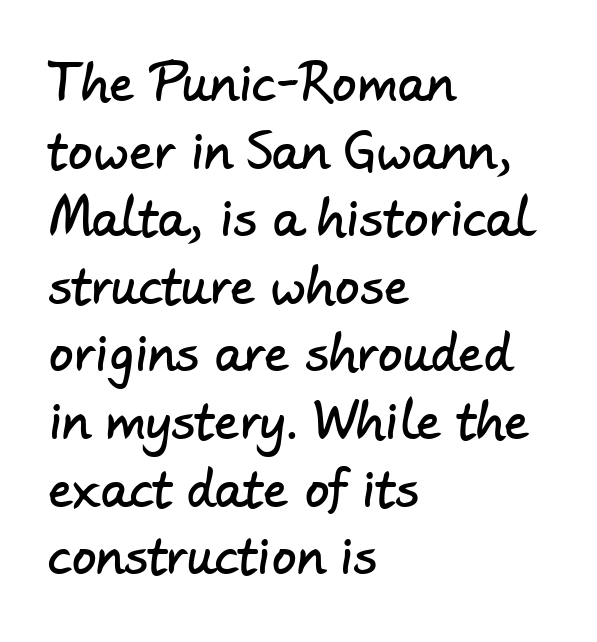
{"serif": "no", "width": "normal", "stroke_contrast": "low", "x_height": "small", "monospaced": "no", "underline": "no", "align": "left", "line_spacing": "normal", "line_spacing_ratio": 1.38, "letter_spacing": "normal", "letter_spacing_em": 0.0, "glyph_px": 49}
